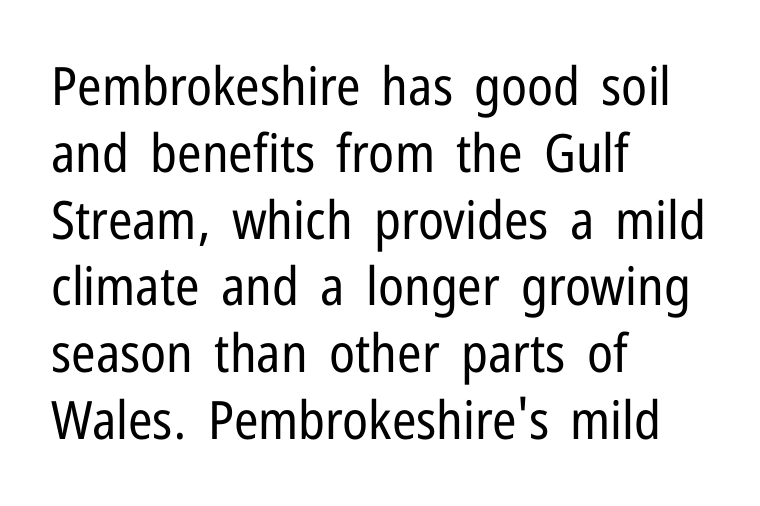
Check where the strokes stop: nothing finishes them off — pure sans. Spacing verdict: proportional, widths tailored to each character. Underline: absent. The vertical gap from one line to the next is medium.
